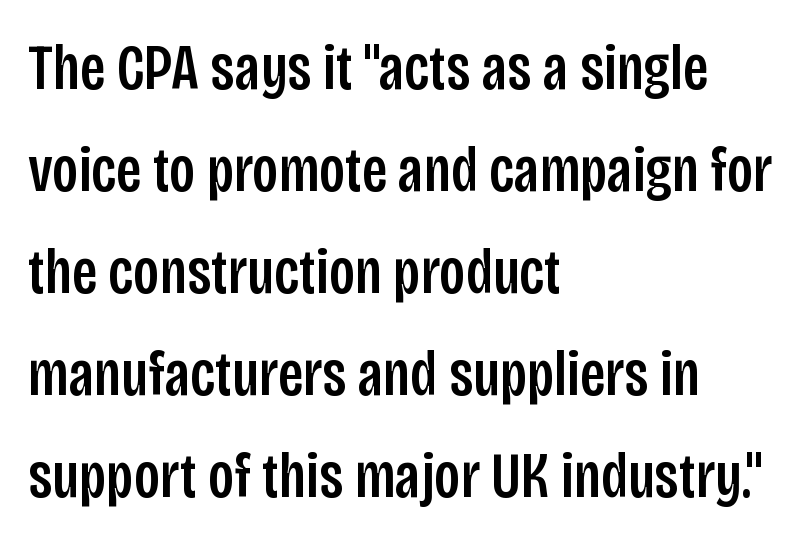
{"serif": "no", "italic": "no", "width": "condensed", "stroke_contrast": "low", "x_height": "large", "monospaced": "no", "underline": "no", "align": "left", "line_spacing": "normal", "line_spacing_ratio": 1.57, "letter_spacing": "normal", "letter_spacing_em": 0.0, "glyph_px": 65}
